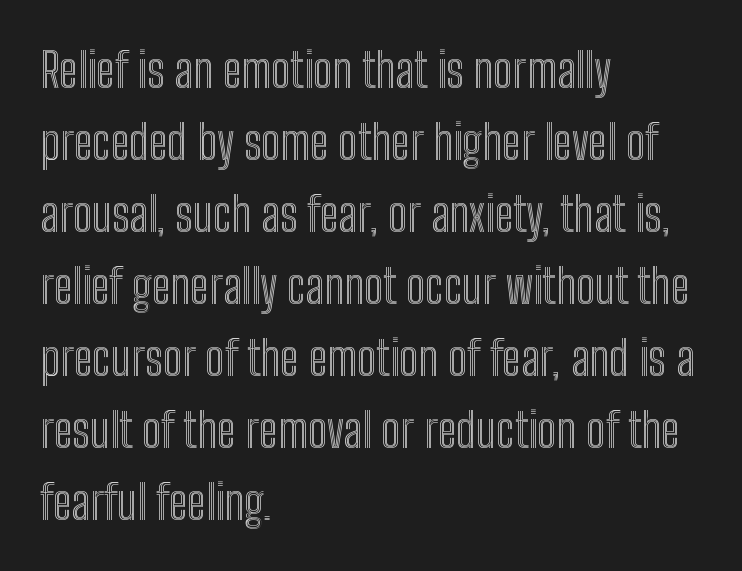
Q: Is the text italic (slanted)? A: No, it is upright.
Q: Is the text underlined? A: No.
Q: How is the paragraph aligned? A: Left-aligned.
Q: Is the spacing between letters normal or unusually wide? A: Normal.
Q: Is the spacing between lines tight, normal or loose? A: Normal.
Q: Width (condensed, normal, or wide)? A: Condensed.
Q: x-height? A: Medium.
Q: Monospaced? A: No.
